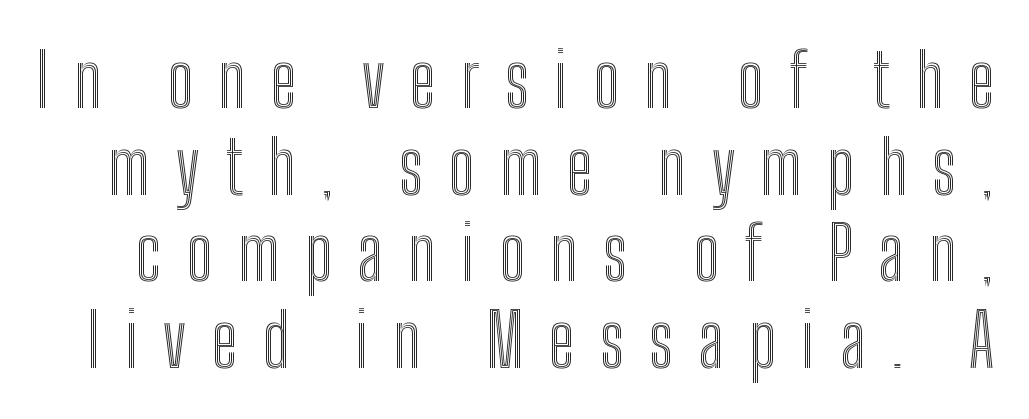
Q: Is the text italic (slanted)? A: No, it is upright.
Q: Is the text underlined? A: No.
Q: Is the spacing between letters normal or unusually wide? A: Unusually wide.
Q: Width (condensed, normal, or wide)? A: Condensed.
Q: x-height? A: Medium.
Q: Monospaced? A: No.
